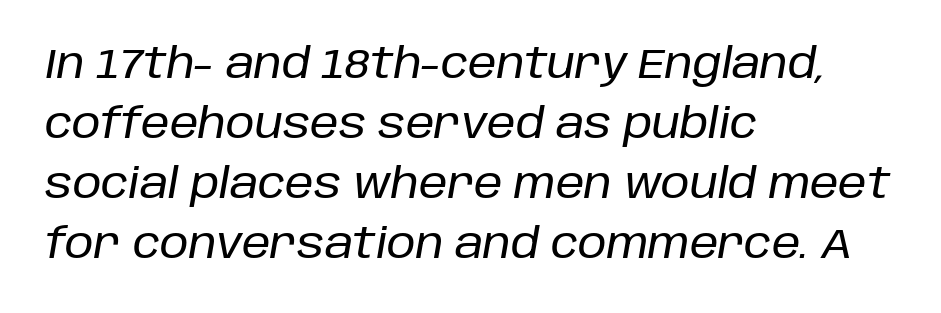
Bare-footed words on every line. Nothing unusual about the tracking: characters are spaced as the font intends. The lines sit at an ordinary, default distance from one another. Do the characters align in a grid? No, the font is proportional. Observe the lean: these are italic letterforms. In CSS terms this would be text-align: left.
